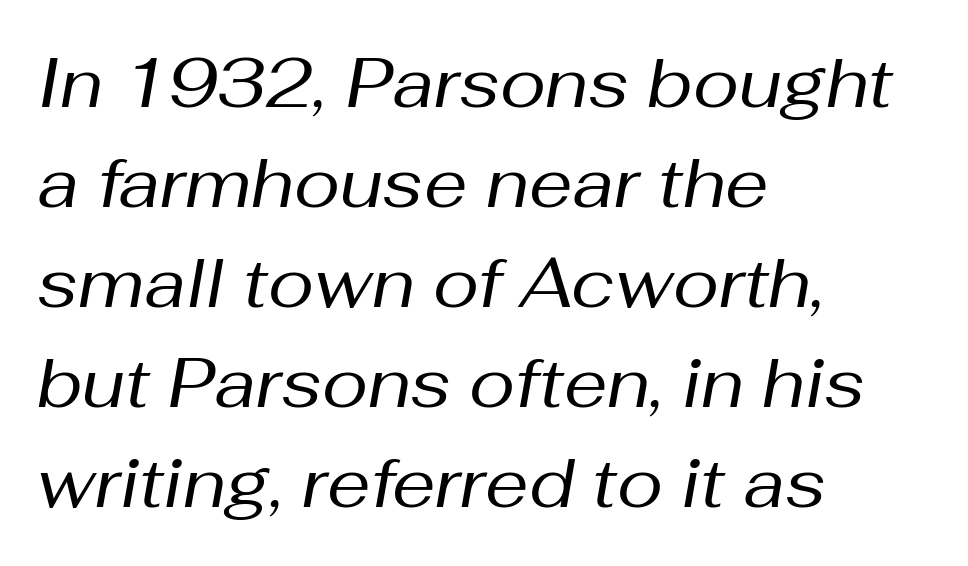
Stroke mass is kept to a normal reading level or below. Inter-character spacing is left at the font's built-in metrics. Casual observation: everything's shoved over to the left. Nobody drew a line under any word here. Rendered with sloped, italic letterforms. Regarding leading, the lines here are spaced in the standard way.
